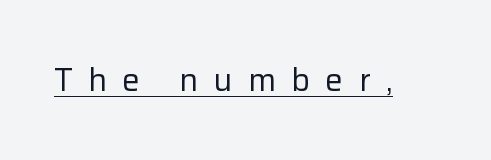
{"serif": "no", "italic": "no", "bold": "no", "weight": "regular", "width": "normal", "stroke_contrast": "low", "x_height": "medium", "monospaced": "no", "underline": "yes", "letter_spacing": "wide", "letter_spacing_em": 0.48, "glyph_px": 32}
